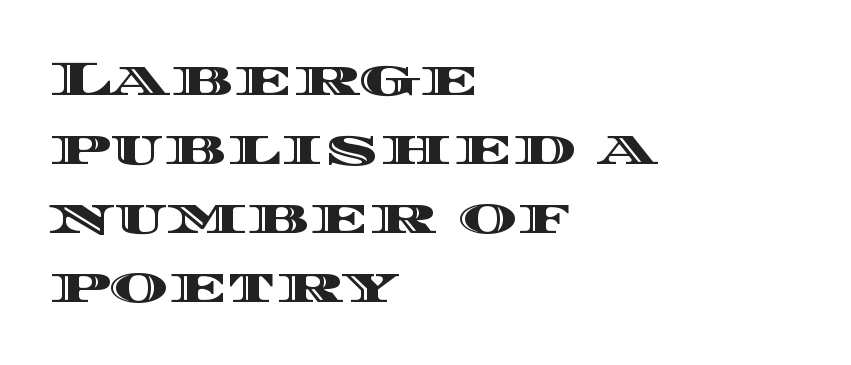
Here the designer chose a conventional face with non-uniform glyph widths. Regarding leading, the lines here are spaced in the standard way. Students, note that the glyphs here touch the page at normal intervals. Horizontal alignment here is leftward, the default for most running prose.
